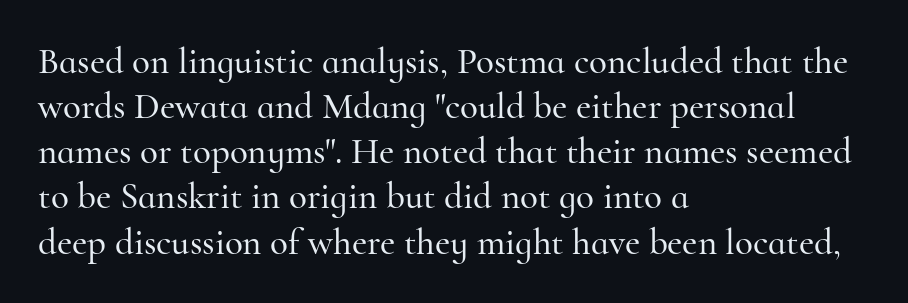
This sample has the flowing, uneven cadence of proportional lettering. Line starts are locked; line ends wander. The text was rendered using a seriffed face with decorative stroke endings. Short note: letters normally spaced. The type sits square on the baseline with zero lean. The words here are not underlined.
